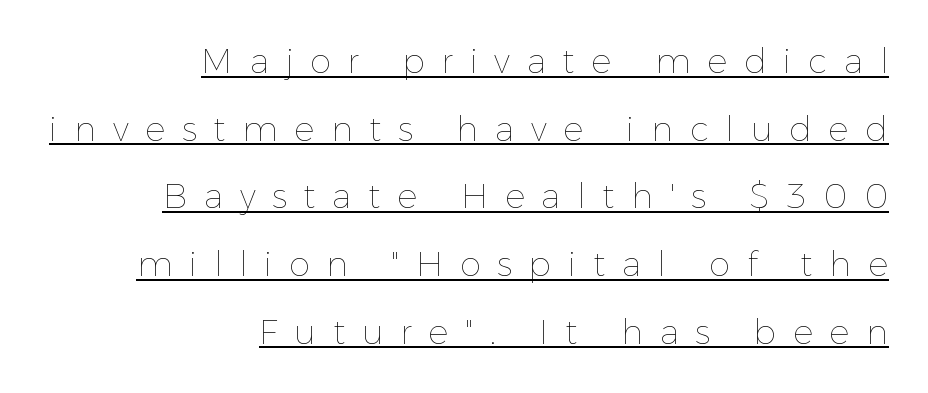
Q: Is the text bold? A: No.
Q: Is the text italic (slanted)? A: No, it is upright.
Q: Is the text underlined? A: Yes.
Q: How is the paragraph aligned? A: Right-aligned.
Q: Is the spacing between letters normal or unusually wide? A: Unusually wide.
Q: Is the spacing between lines tight, normal or loose? A: Loose.
Q: Width (condensed, normal, or wide)? A: Normal.
Q: x-height? A: Medium.
Q: Monospaced? A: No.
